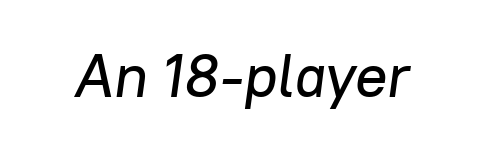
The image shows 60 px text type, italic (leaning right); set normal letter spacing, not underlined; low stroke contrast and a medium x-height.
